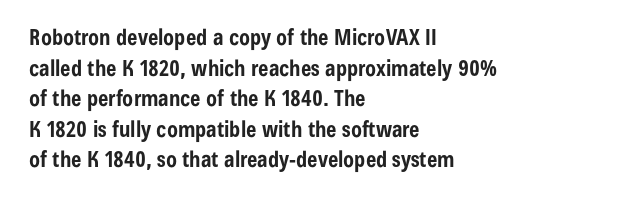
Q: Is the text bold? A: Yes.
Q: Is the text italic (slanted)? A: No, it is upright.
Q: Is the text underlined? A: No.
Q: How is the paragraph aligned? A: Left-aligned.
Q: Is the spacing between letters normal or unusually wide? A: Normal.
Q: Is the spacing between lines tight, normal or loose? A: Normal.
